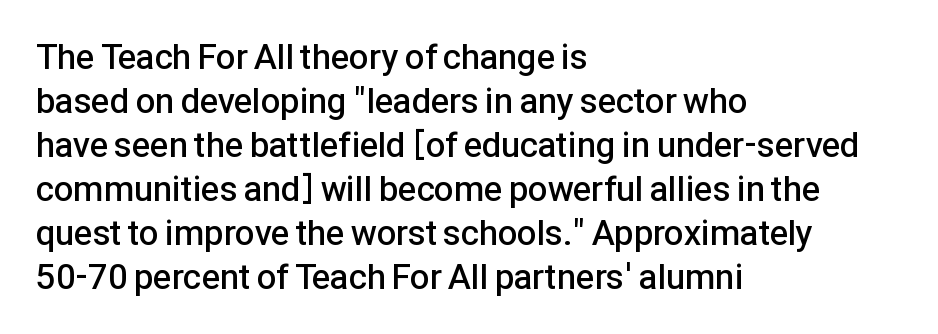
The image shows 35 px semibold sans-serif type, upright; set left-aligned, normal line spacing (1.26x), normal letter spacing, not underlined; low stroke contrast and a medium x-height.
